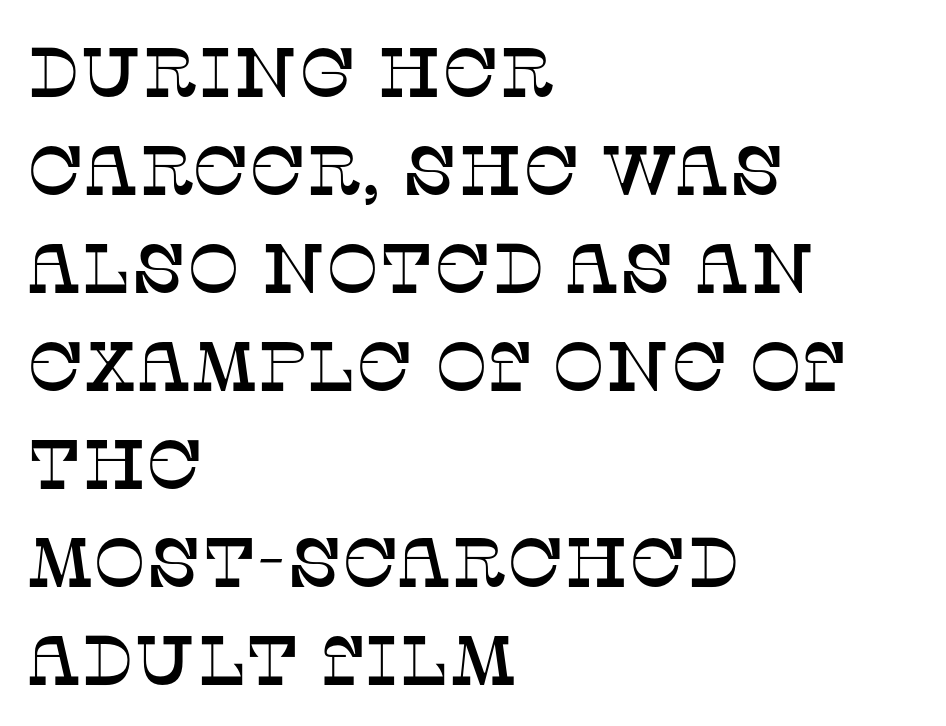
Compared with typical body copy, the letter spacing here is the same. Anything drawn beneath the words? Only blank space. When letters stand straight like this, we call the style roman or upright. Whoever set this chose a conventional vertical rhythm.
